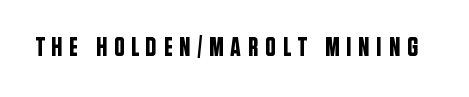
Q: Is the text italic (slanted)? A: No, it is upright.
Q: Is the text underlined? A: No.
Q: Is the spacing between letters normal or unusually wide? A: Unusually wide.
